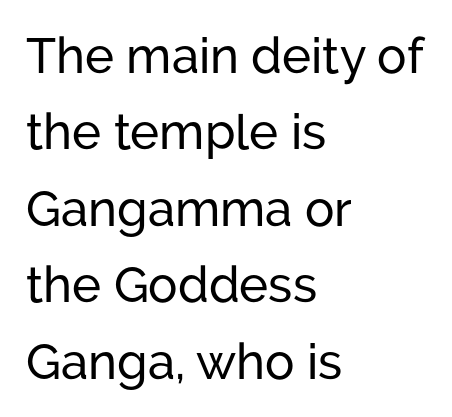
Nope, not italic — everything's standing straight. This sample uses plain, unmodified letter spacing. Do the characters align in a grid? No, the font is proportional. Does the leading feel generous? No, just average. The words here are not underlined.
